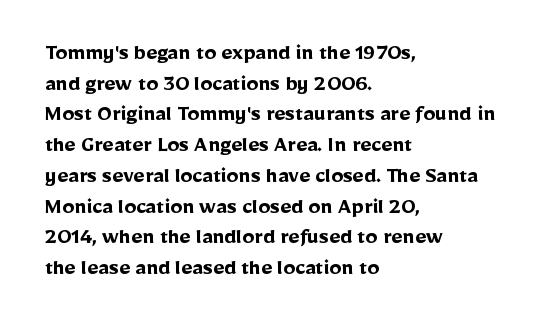
The image shows 24 px bold type, upright; set left-aligned, normal line spacing (1.28x), normal letter spacing, not underlined.
